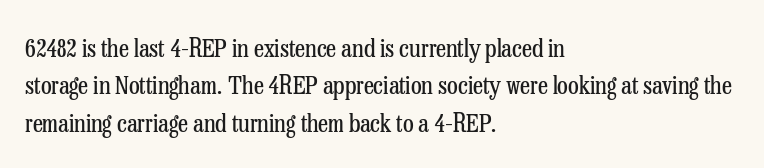
Q: Is the text bold? A: No.
Q: Is the text italic (slanted)? A: No, it is upright.
Q: Is the text underlined? A: No.
Q: How is the paragraph aligned? A: Left-aligned.
Q: Is the spacing between letters normal or unusually wide? A: Normal.
Q: Is the spacing between lines tight, normal or loose? A: Normal.
